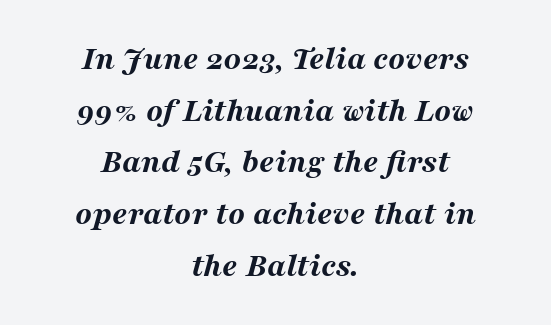
Q: Is the text bold? A: Yes.
Q: Is the text italic (slanted)? A: Yes, it leans right by about 16 degrees.
Q: Is the text underlined? A: No.
Q: How is the paragraph aligned? A: Centered.
Q: Is the spacing between letters normal or unusually wide? A: Normal.
Q: Is the spacing between lines tight, normal or loose? A: Normal.
Q: Width (condensed, normal, or wide)? A: Wide.
Q: Stroke contrast? A: Medium.
Q: x-height? A: Medium.
Q: Monospaced? A: No.
